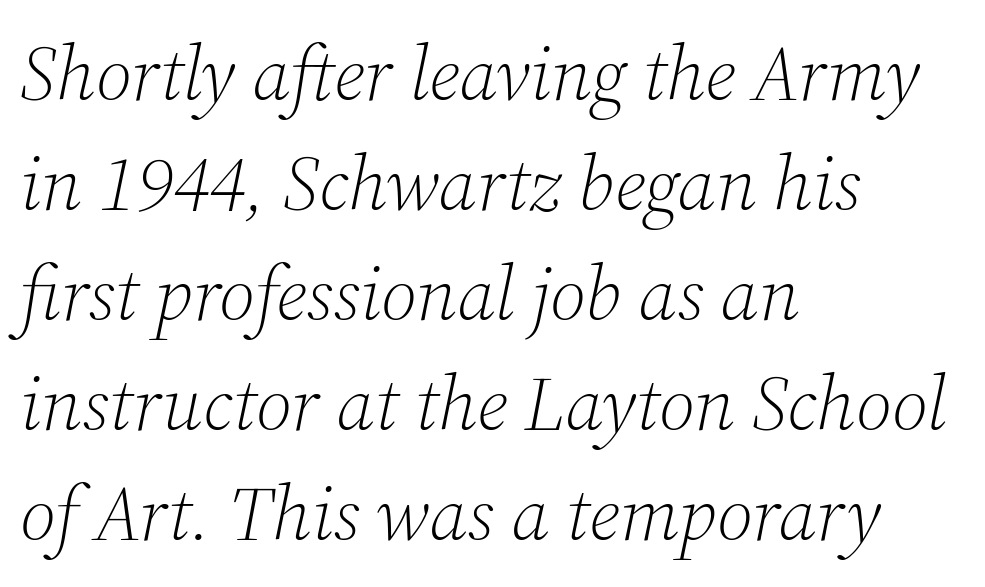
Vertical spacing — default. A typesetter would call this proportional, since set widths differ per character. The ragged edge is on the right, which tells us the setting is flush left. Nothing unusual about the tracking: characters are spaced as the font intends.
